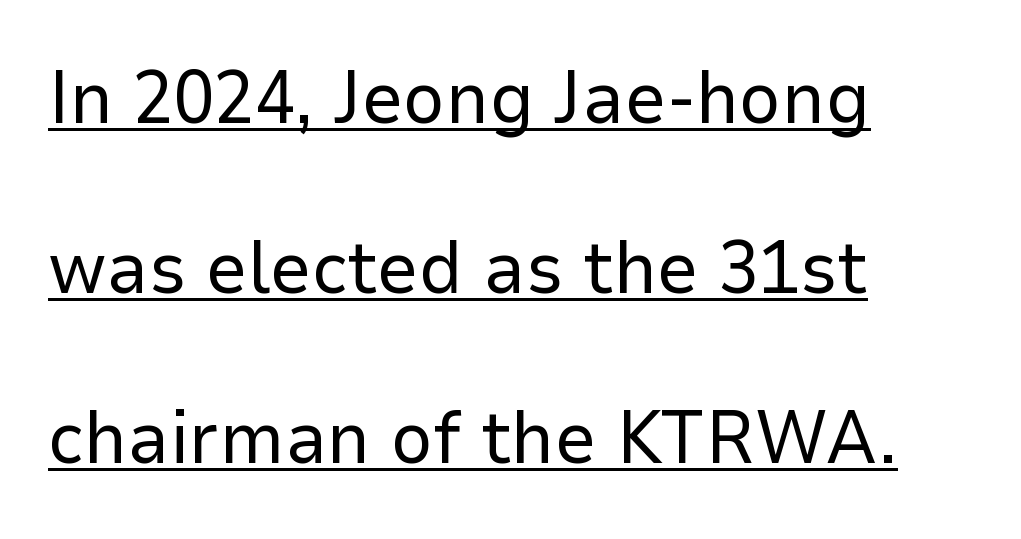
Q: Is the text bold? A: No.
Q: Is the text italic (slanted)? A: No, it is upright.
Q: Is the typeface a serif or a sans-serif typeface? A: Sans-serif.
Q: Is the text underlined? A: Yes.
Q: How is the paragraph aligned? A: Left-aligned.
Q: Is the spacing between letters normal or unusually wide? A: Normal.
Q: Is the spacing between lines tight, normal or loose? A: Loose.
Q: Width (condensed, normal, or wide)? A: Normal.
Q: Stroke contrast? A: Low.
Q: x-height? A: Medium.
Q: Monospaced? A: No.
